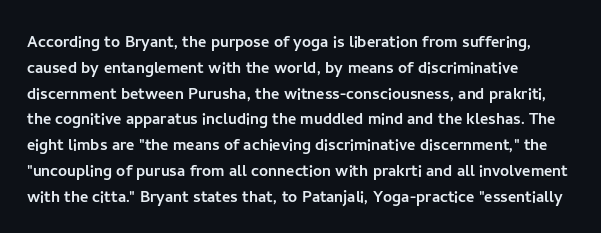
The image shows 20 px text type, upright; set left-aligned, normal line spacing (1.29x), normal letter spacing, not underlined.
